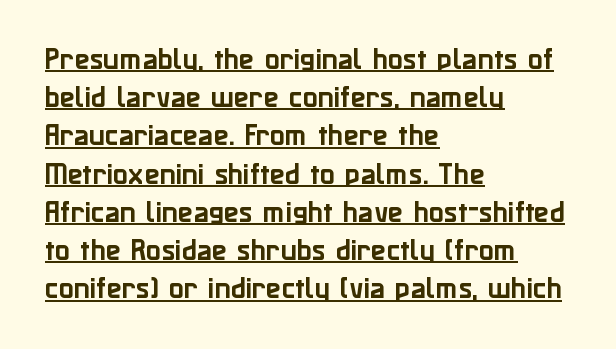
Reading down the column, the eye jumps a familiar distance to each next line. Is the block centered? No — it sits flush against the left margin. Short note: letters normally spaced. Vertical strokes here are truly vertical. The glyphs are accompanied by a horizontal stroke just below them.
